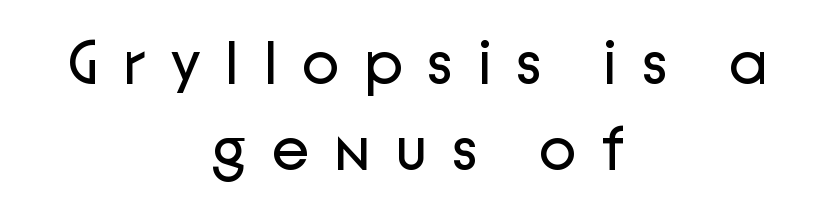
{"serif": "no", "italic": "no", "bold": "no", "weight": "regular", "width": "normal", "stroke_contrast": "low", "x_height": "medium", "monospaced": "no", "underline": "no", "align": "center", "line_spacing": "normal", "line_spacing_ratio": 1.39, "letter_spacing": "wide", "letter_spacing_em": 0.39, "glyph_px": 62}
